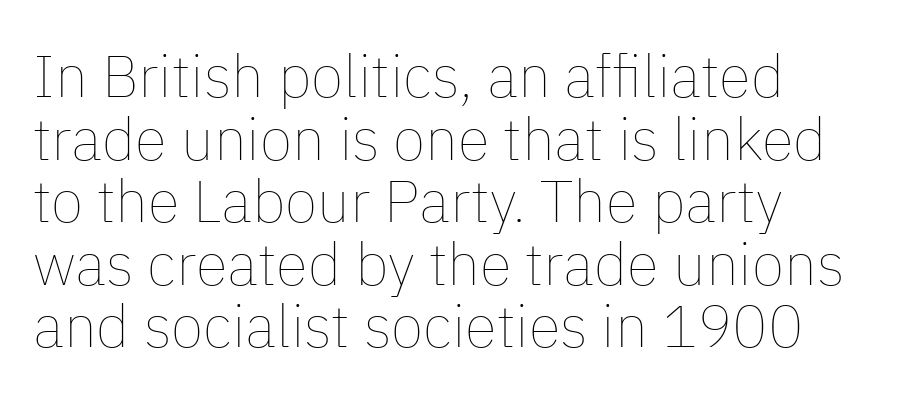
The image shows 59 px thin type, upright; set tight line spacing (1.06x), normal letter spacing, not underlined; low stroke contrast and a medium x-height.
